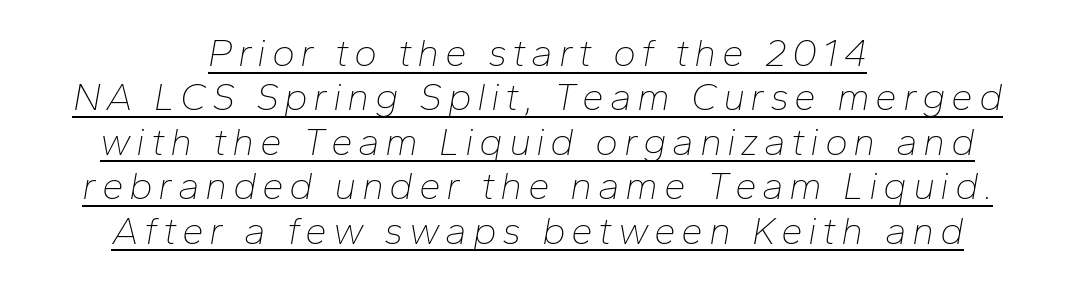
Q: Is the text bold? A: No.
Q: Is the text italic (slanted)? A: Yes, it leans right by about 10 degrees.
Q: Is the text underlined? A: Yes.
Q: How is the paragraph aligned? A: Centered.
Q: Is the spacing between lines tight, normal or loose? A: Tight.
Q: Width (condensed, normal, or wide)? A: Normal.
Q: Stroke contrast? A: Low.
Q: x-height? A: Medium.
Q: Monospaced? A: No.
